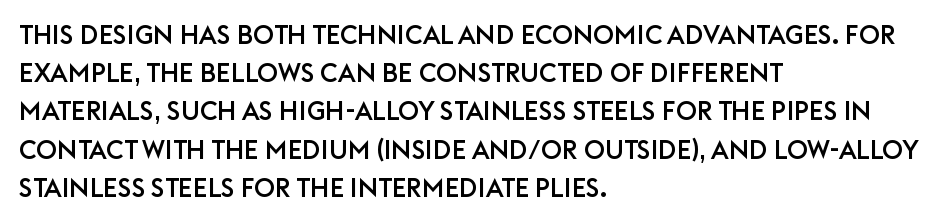
Q: Is the text italic (slanted)? A: No, it is upright.
Q: Is the text underlined? A: No.
Q: How is the paragraph aligned? A: Left-aligned.
Q: Is the spacing between letters normal or unusually wide? A: Normal.
Q: Is the spacing between lines tight, normal or loose? A: Normal.
